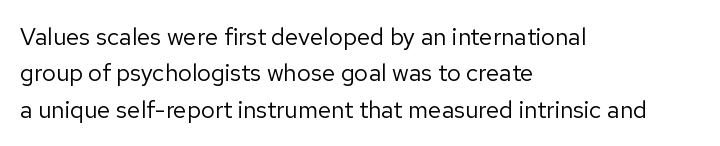
Q: Is the text bold? A: No.
Q: Is the text italic (slanted)? A: No, it is upright.
Q: Is the text underlined? A: No.
Q: How is the paragraph aligned? A: Left-aligned.
Q: Is the spacing between letters normal or unusually wide? A: Normal.
Q: Is the spacing between lines tight, normal or loose? A: Normal.
